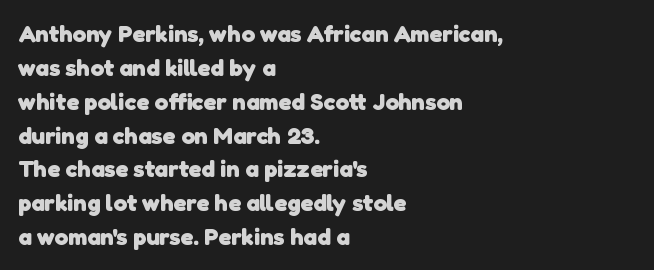
Students, this is bold: see how much ink each stroke carries. The vertical gap from one line to the next is medium. Alignment: flush left. The words here are not underlined. A typesetter would call this zero additional tracking.
